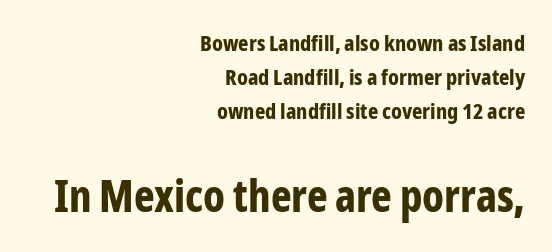
Q: Is the text bold? A: Yes.
Q: Is the text italic (slanted)? A: No, it is upright.
Q: Is the typeface a serif or a sans-serif typeface? A: Sans-serif.
Q: Is the text underlined? A: No.
Q: How is the paragraph aligned? A: Right-aligned.
Q: Is the spacing between letters normal or unusually wide? A: Normal.
Q: Is the spacing between lines tight, normal or loose? A: Normal.
Q: Which block of text is set in a larger size, the first (top) or the second (bottom)? A: The second (bottom) one.
Q: Width (condensed, normal, or wide)? A: Condensed.
Q: Stroke contrast? A: Low.
Q: x-height? A: Medium.
Q: Monospaced? A: No.
